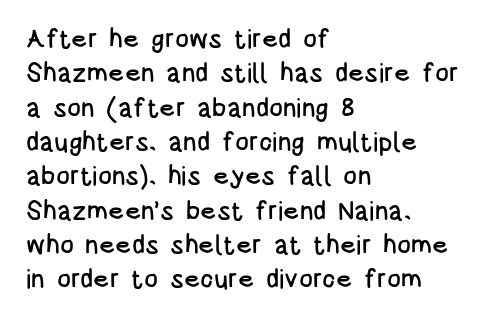
The image shows 26 px text type, upright; set left-aligned, normal line spacing (1.32x), normal letter spacing, not underlined.
